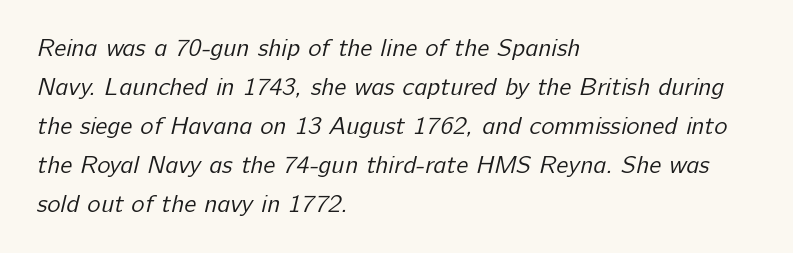
Q: Is the text bold? A: No.
Q: Is the text underlined? A: No.
Q: How is the paragraph aligned? A: Left-aligned.
Q: Is the spacing between letters normal or unusually wide? A: Normal.
Q: Is the spacing between lines tight, normal or loose? A: Normal.
